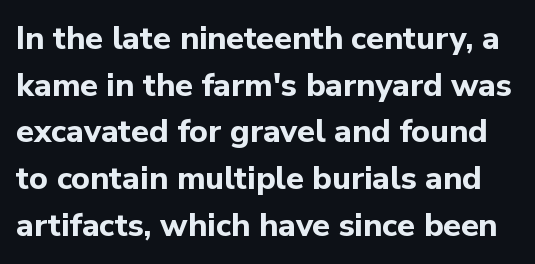
Q: Is the text bold? A: Yes.
Q: Is the text italic (slanted)? A: No, it is upright.
Q: Is the typeface a serif or a sans-serif typeface? A: Sans-serif.
Q: Is the text underlined? A: No.
Q: Is the spacing between letters normal or unusually wide? A: Normal.
Q: Is the spacing between lines tight, normal or loose? A: Normal.
Q: Width (condensed, normal, or wide)? A: Normal.
Q: Stroke contrast? A: Low.
Q: x-height? A: Medium.
Q: Monospaced? A: No.
